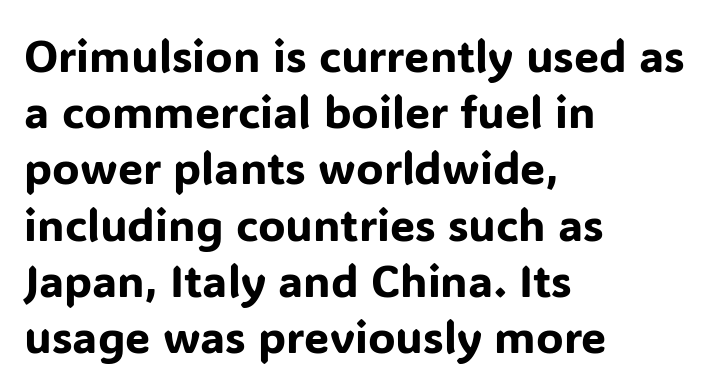
Q: Is the text italic (slanted)? A: No, it is upright.
Q: Is the typeface a serif or a sans-serif typeface? A: Sans-serif.
Q: Is the text underlined? A: No.
Q: How is the paragraph aligned? A: Left-aligned.
Q: Is the spacing between letters normal or unusually wide? A: Normal.
Q: Is the spacing between lines tight, normal or loose? A: Normal.
Q: Width (condensed, normal, or wide)? A: Normal.
Q: Stroke contrast? A: Low.
Q: x-height? A: Medium.
Q: Monospaced? A: No.
